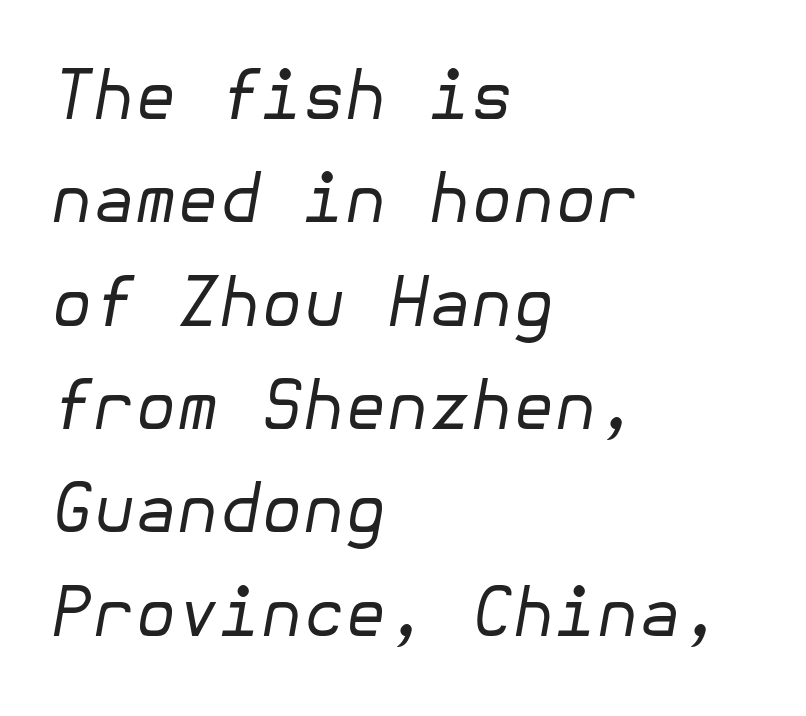
Q: Is the text bold? A: No.
Q: Is the text italic (slanted)? A: Yes, it leans right by about 10 degrees.
Q: Is the text underlined? A: No.
Q: How is the paragraph aligned? A: Left-aligned.
Q: Is the spacing between letters normal or unusually wide? A: Normal.
Q: Is the spacing between lines tight, normal or loose? A: Normal.
Q: Width (condensed, normal, or wide)? A: Normal.
Q: Stroke contrast? A: Low.
Q: x-height? A: Medium.
